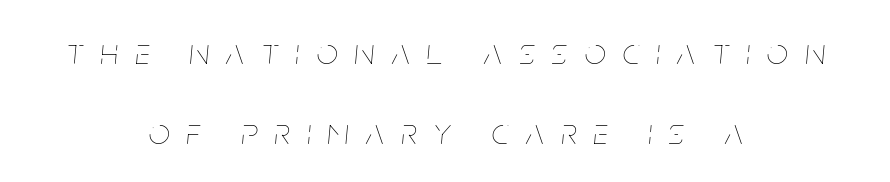
Q: Is the text bold? A: No.
Q: Is the text italic (slanted)? A: Yes, it leans right by about 5 degrees.
Q: Is the text underlined? A: No.
Q: How is the paragraph aligned? A: Centered.
Q: Is the spacing between letters normal or unusually wide? A: Unusually wide.
Q: Is the spacing between lines tight, normal or loose? A: Loose.
Q: Width (condensed, normal, or wide)? A: Condensed.
Q: Stroke contrast? A: Low.
Q: x-height? A: Large.
Q: Monospaced? A: No.
